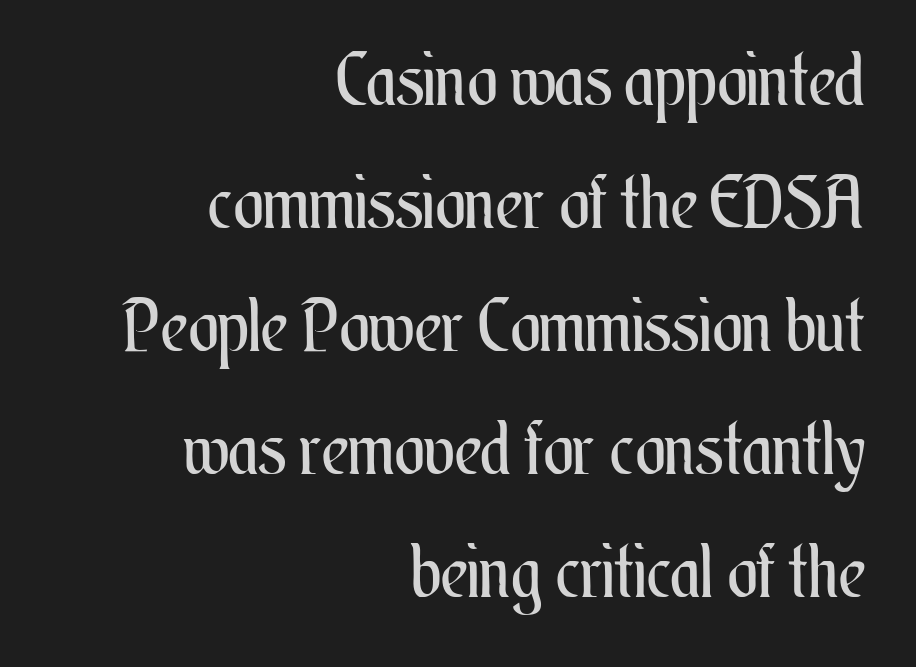
Q: Is the text bold? A: No.
Q: Is the text italic (slanted)? A: No, it is upright.
Q: Is the text underlined? A: No.
Q: How is the paragraph aligned? A: Right-aligned.
Q: Is the spacing between letters normal or unusually wide? A: Normal.
Q: Width (condensed, normal, or wide)? A: Condensed.
Q: Stroke contrast? A: Medium.
Q: x-height? A: Small.
Q: Monospaced? A: No.
